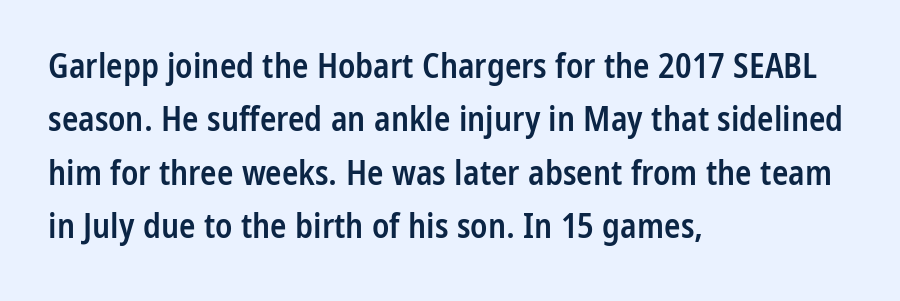
{"serif": "no", "italic": "no", "bold": "semi", "weight": "semibold", "width": "condensed", "stroke_contrast": "low", "x_height": "medium", "monospaced": "no", "underline": "no", "align": "left", "line_spacing": "normal", "line_spacing_ratio": 1.57, "letter_spacing": "normal", "letter_spacing_em": 0.0, "glyph_px": 34}
